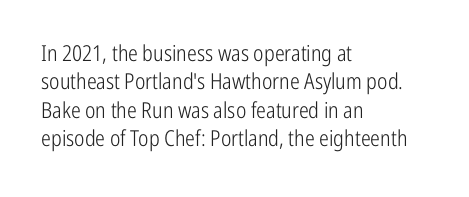
Rule under the text: the space is simply empty. Honestly, the letter spacing is just normal — you wouldn't notice it. The font's upright variant was chosen for this text. The strokes are not fattened; the text isn't bold. Layout note: lines flush left. The designer left line spacing at the default.
